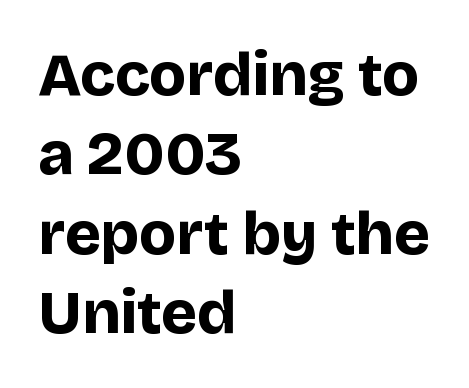
{"serif": "no", "italic": "no", "bold": "yes", "weight": "bold", "width": "normal", "stroke_contrast": "low", "x_height": "large", "monospaced": "no", "underline": "no", "align": "left", "line_spacing": "normal", "line_spacing_ratio": 1.3, "letter_spacing": "normal", "letter_spacing_em": 0.0, "glyph_px": 61}
